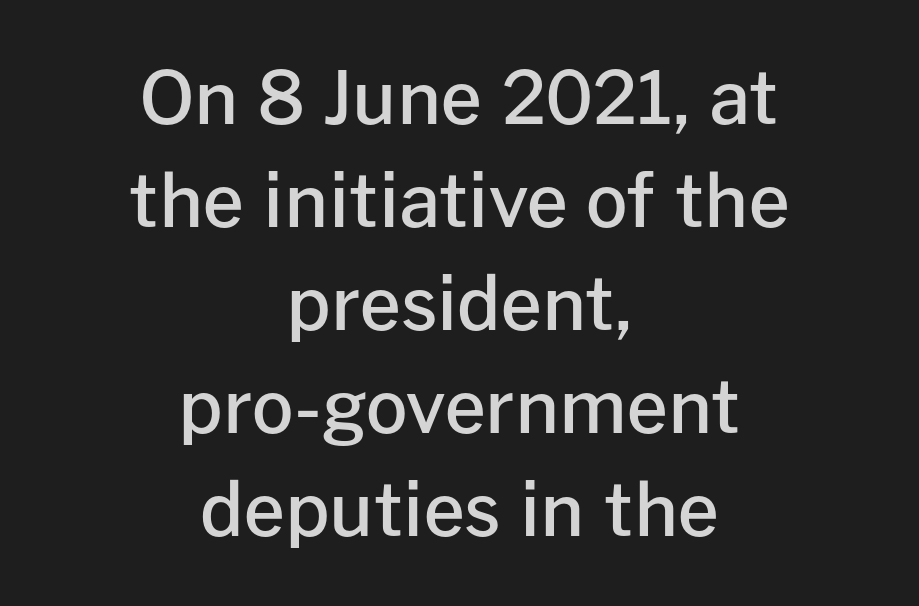
{"serif": "no", "italic": "no", "bold": "semi", "weight": "semibold", "width": "normal", "stroke_contrast": "low", "x_height": "medium", "monospaced": "no", "underline": "no", "align": "center", "line_spacing": "normal", "line_spacing_ratio": 1.41, "letter_spacing": "normal", "letter_spacing_em": 0.0, "glyph_px": 73}
